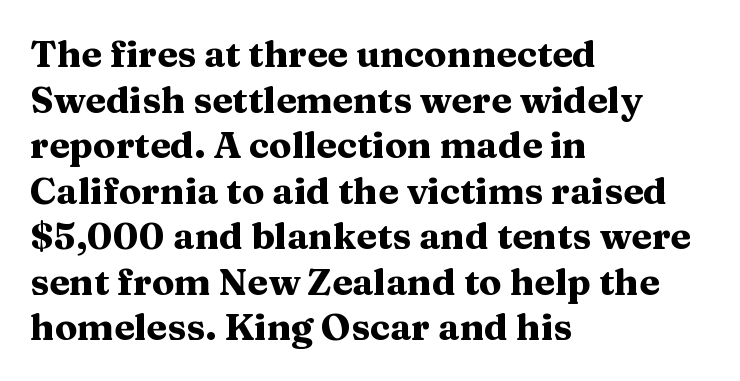
Reading down the block, your eye returns to a fixed left position each line. The string is rendered with underlining switched off. In terms of posture, this sample is upright. Here the glyphs are tracked normally, forming tight word shapes.
